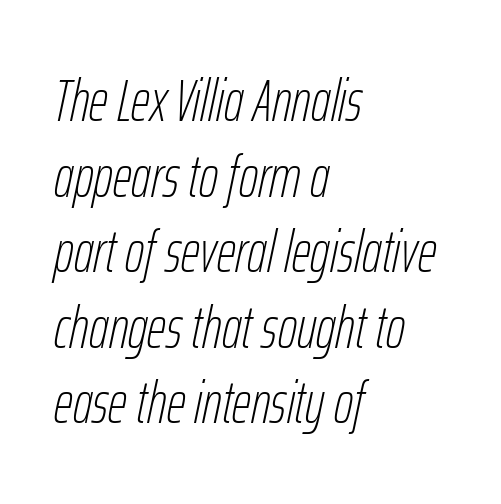
Q: Is the text bold? A: No.
Q: Is the text italic (slanted)? A: Yes, it leans right by about 12 degrees.
Q: Is the text underlined? A: No.
Q: How is the paragraph aligned? A: Left-aligned.
Q: Is the spacing between letters normal or unusually wide? A: Normal.
Q: Is the spacing between lines tight, normal or loose? A: Normal.
Q: Width (condensed, normal, or wide)? A: Condensed.
Q: Stroke contrast? A: Low.
Q: x-height? A: Medium.
Q: Monospaced? A: No.
